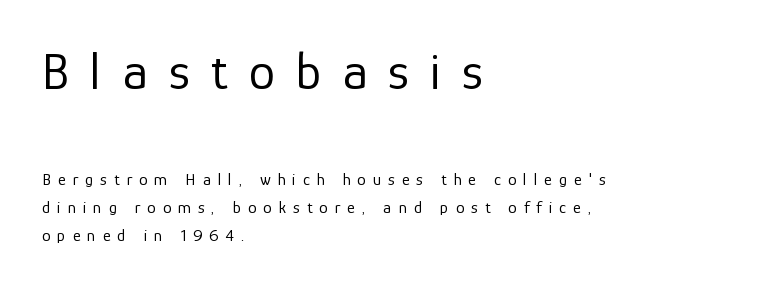
Q: Is the text bold? A: No.
Q: Is the text italic (slanted)? A: No, it is upright.
Q: Is the typeface a serif or a sans-serif typeface? A: Sans-serif.
Q: Is the text underlined? A: No.
Q: How is the paragraph aligned? A: Left-aligned.
Q: Is the spacing between letters normal or unusually wide? A: Unusually wide.
Q: Is the spacing between lines tight, normal or loose? A: Normal.
Q: Which block of text is set in a larger size, the first (top) or the second (bottom)? A: The first (top) one.
Q: Width (condensed, normal, or wide)? A: Normal.
Q: Stroke contrast? A: Low.
Q: x-height? A: Medium.
Q: Monospaced? A: No.
